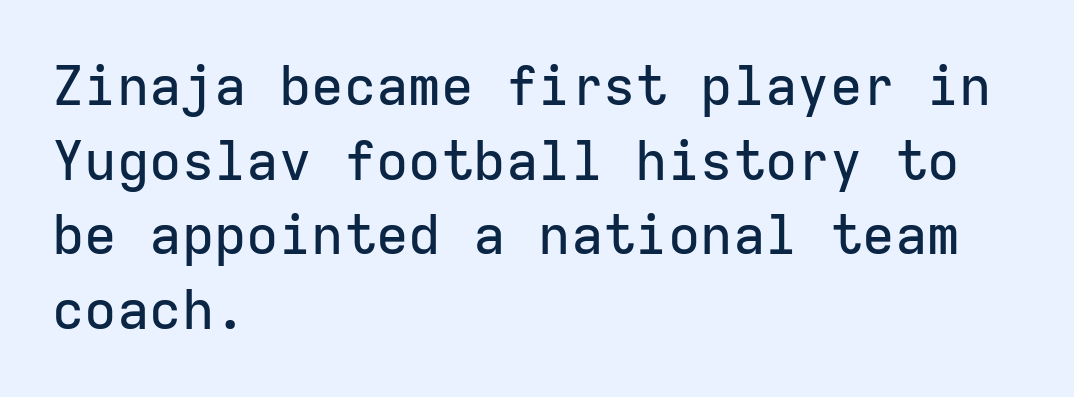
{"serif": "no", "italic": "no", "width": "normal", "stroke_contrast": "low", "x_height": "medium", "monospaced": "yes", "underline": "no", "align": "left", "line_spacing": "normal", "line_spacing_ratio": 1.38, "letter_spacing": "normal", "letter_spacing_em": 0.0, "glyph_px": 54}
